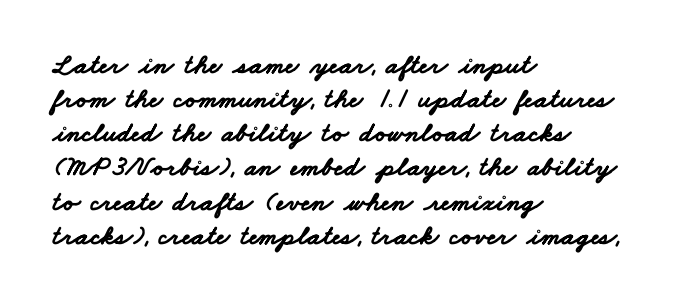
{"serif": "no", "bold": "yes", "weight": "bold", "width": "wide", "stroke_contrast": "low", "x_height": "small", "monospaced": "no", "underline": "no", "align": "left", "line_spacing_ratio": 1.22, "letter_spacing": "normal", "letter_spacing_em": 0.0, "glyph_px": 28}
